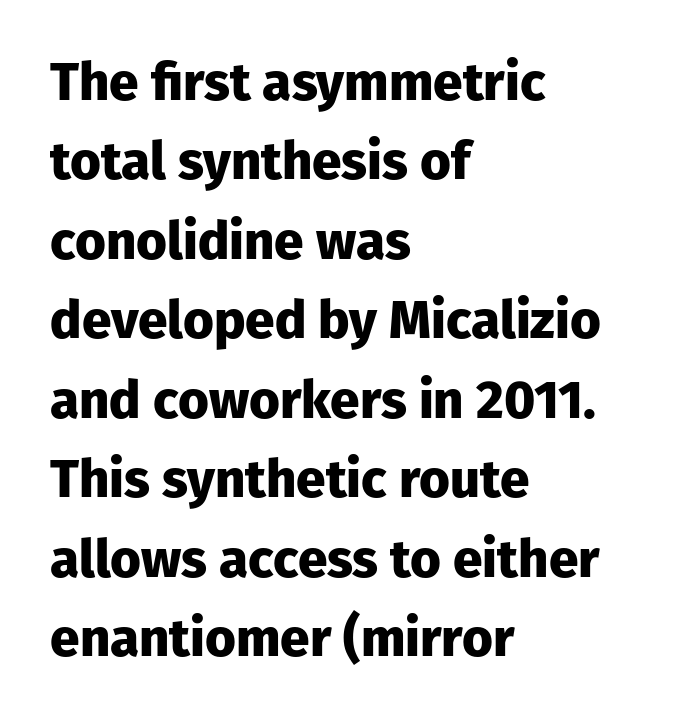
The gaps between neighbouring characters are ordinary and unremarkable. This block has exactly the height ordinary leading produces. Quick note: underline off. All the whitespace from short lines collects on the right. Unlike a traditional serif, this face leaves its strokes unadorned.
